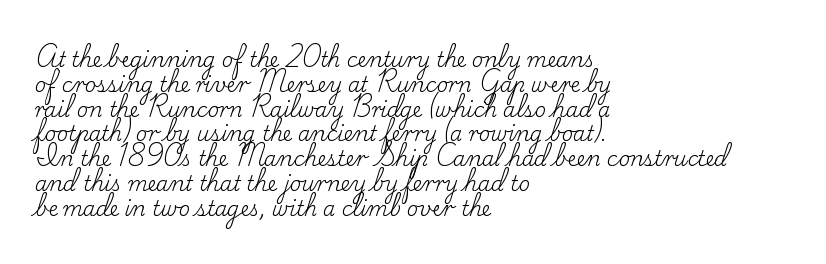
Q: Is the text bold? A: No.
Q: Is the text italic (slanted)? A: Yes.
Q: Is the text underlined? A: No.
Q: How is the paragraph aligned? A: Left-aligned.
Q: Is the spacing between letters normal or unusually wide? A: Normal.
